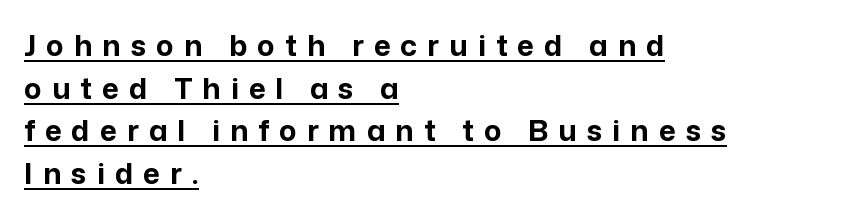
Quick note: interline space is typical. The rendering anchors every line to the left-hand side. Has an underline been added? It has. In terms of posture, this sample is upright.
